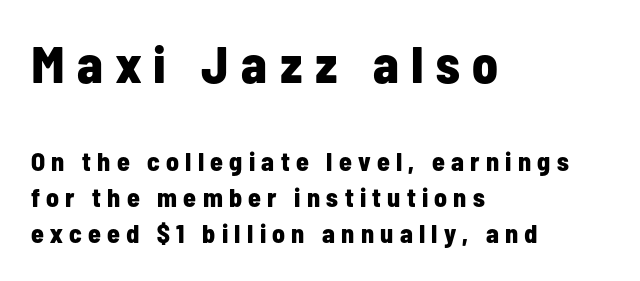
{"serif": "no", "italic": "no", "bold": "yes", "weight": "bold", "width": "condensed", "stroke_contrast": "low", "x_height": "medium", "monospaced": "no", "underline": "no", "align": "left", "line_spacing": "normal", "line_spacing_ratio": 1.39, "letter_spacing": "wide", "letter_spacing_em": 0.24, "larger_block": "first", "size_ratio": 2.0, "glyph_px": 52}
